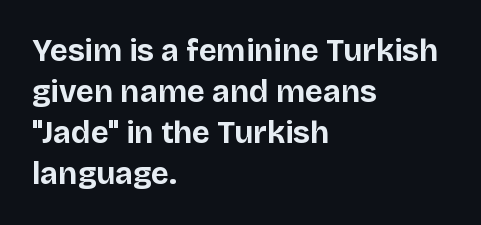
{"serif": "no", "italic": "no", "bold": "yes", "weight": "bold", "width": "normal", "stroke_contrast": "low", "x_height": "large", "monospaced": "no", "underline": "no", "align": "left", "line_spacing": "normal", "line_spacing_ratio": 1.32, "letter_spacing": "normal", "letter_spacing_em": 0.0, "glyph_px": 31}
